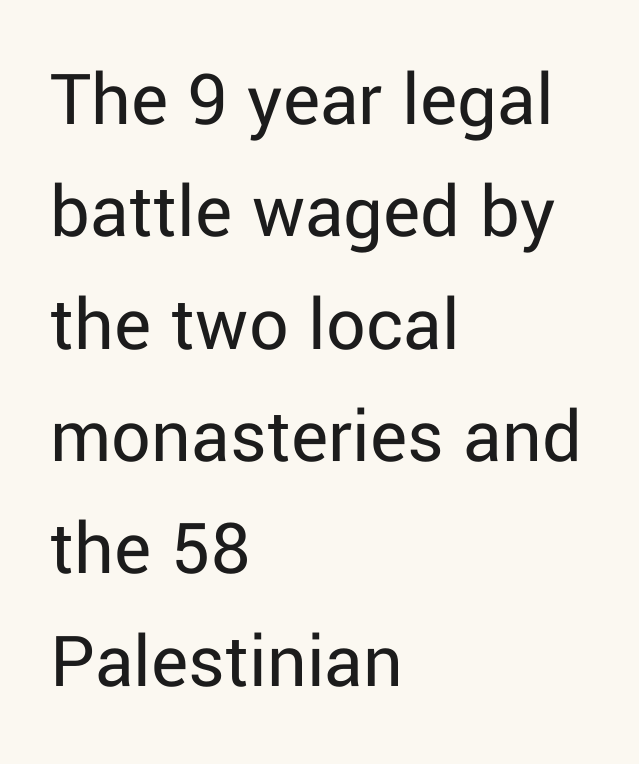
{"serif": "no", "italic": "no", "bold": "no", "weight": "regular", "width": "normal", "stroke_contrast": "low", "x_height": "medium", "monospaced": "no", "underline": "no", "align": "left", "line_spacing": "normal", "line_spacing_ratio": 1.44, "letter_spacing": "normal", "letter_spacing_em": 0.0, "glyph_px": 78}
